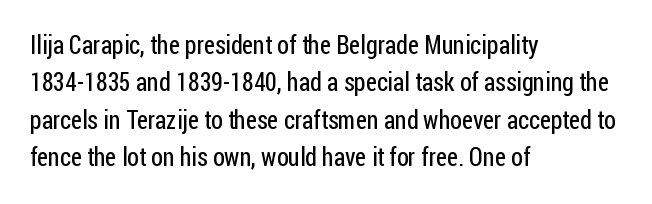
{"italic": "no", "bold": "no", "underline": "no", "align": "left", "line_spacing": "normal", "line_spacing_ratio": 1.5, "letter_spacing": "normal", "letter_spacing_em": 0.0, "glyph_px": 25}
